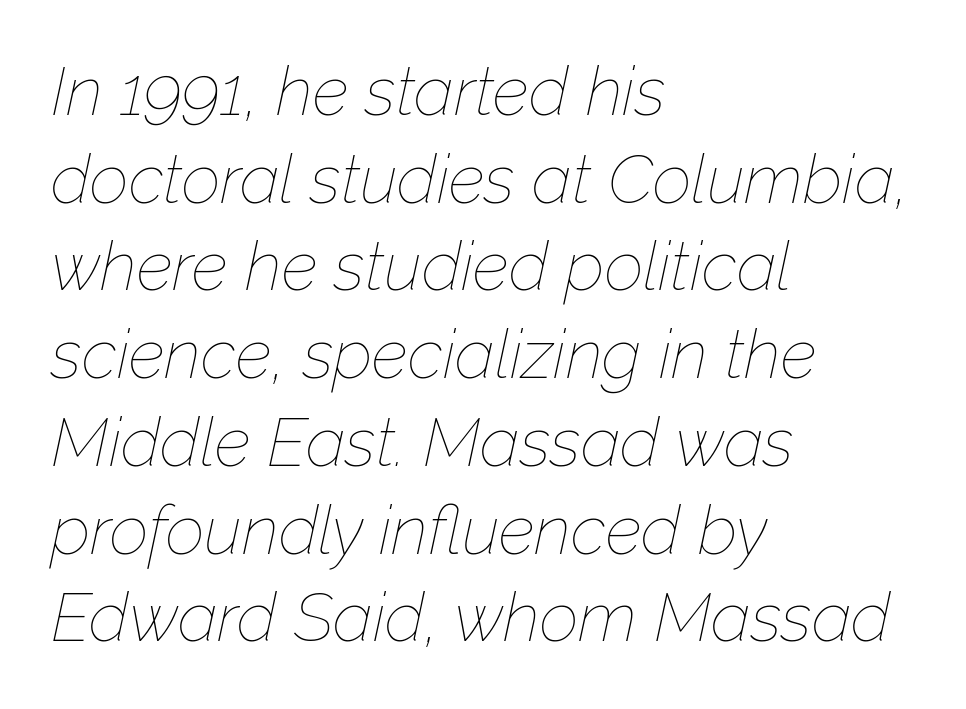
Q: Is the text bold? A: No.
Q: Is the text italic (slanted)? A: Yes, it leans right by about 12 degrees.
Q: Is the text underlined? A: No.
Q: How is the paragraph aligned? A: Left-aligned.
Q: Is the spacing between letters normal or unusually wide? A: Normal.
Q: Is the spacing between lines tight, normal or loose? A: Normal.
Q: Width (condensed, normal, or wide)? A: Normal.
Q: Stroke contrast? A: Low.
Q: x-height? A: Medium.
Q: Monospaced? A: No.
